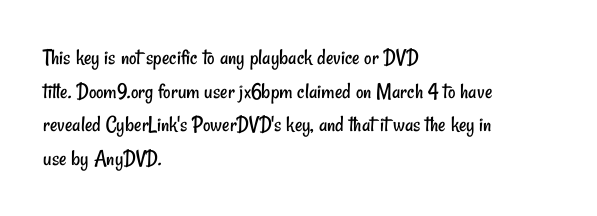
Q: Is the text bold? A: No.
Q: Is the text underlined? A: No.
Q: How is the paragraph aligned? A: Left-aligned.
Q: Is the spacing between letters normal or unusually wide? A: Normal.
Q: Is the spacing between lines tight, normal or loose? A: Normal.
